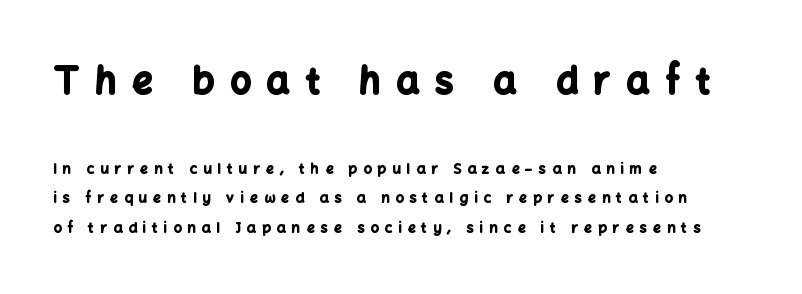
Q: Is the text bold? A: Yes.
Q: Is the text italic (slanted)? A: No, it is upright.
Q: Is the typeface a serif or a sans-serif typeface? A: Sans-serif.
Q: Is the text underlined? A: No.
Q: How is the paragraph aligned? A: Left-aligned.
Q: Is the spacing between letters normal or unusually wide? A: Unusually wide.
Q: Is the spacing between lines tight, normal or loose? A: Loose.
Q: Which block of text is set in a larger size, the first (top) or the second (bottom)? A: The first (top) one.
Q: Width (condensed, normal, or wide)? A: Normal.
Q: Stroke contrast? A: Low.
Q: x-height? A: Medium.
Q: Monospaced? A: No.
